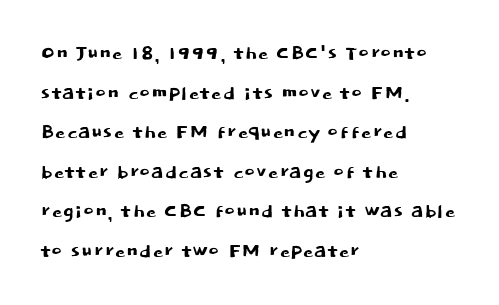
Interline gaps are of average width in this sample. The type sits square on the baseline with zero lean. Just letters on the line, the space beneath them empty. Students, note that the glyphs here touch the page at normal intervals. The rendering anchors every line to the left-hand side.
